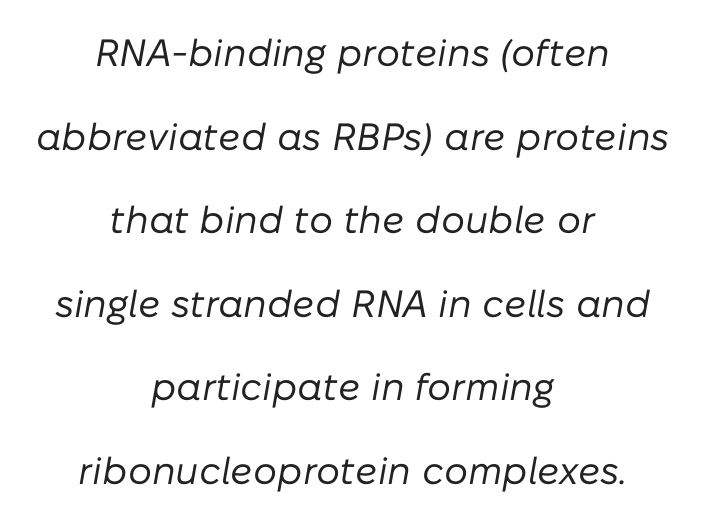
Just letters on the line, the space beneath them empty. Vertical stems look standard width or narrower in stroke. Glyph-to-glyph distance matches everyday printed text. This sample uses an oblique cut, with every glyph tilted off the vertical.
